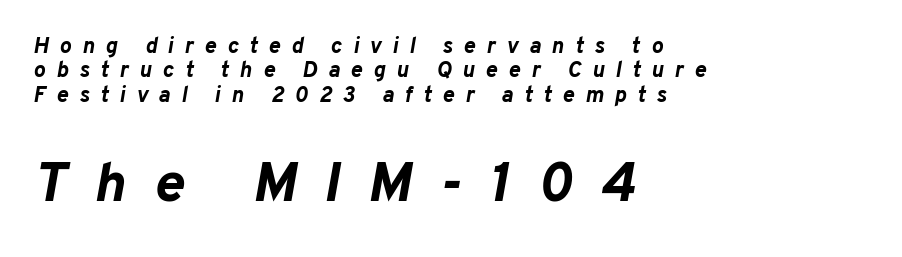
{"italic": "yes", "lean": "right", "slant_degrees": 10, "bold": "yes", "weight": "bold", "width": "normal", "stroke_contrast": "low", "x_height": "medium", "monospaced": "no", "underline": "no", "align": "left", "line_spacing": "tight", "line_spacing_ratio": 1.11, "letter_spacing": "wide", "letter_spacing_em": 0.5, "larger_block": "second", "size_ratio": 2.55, "glyph_px": 56}
